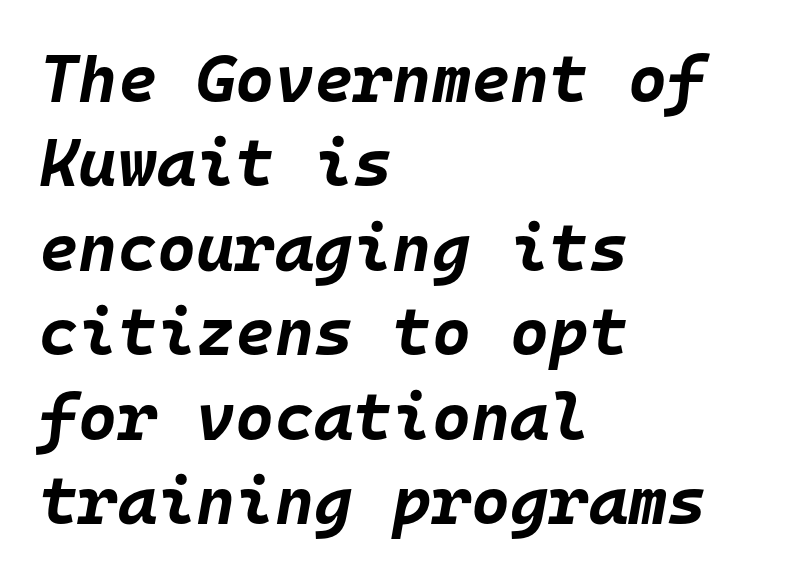
The image shows 67 px bold type, italic (leaning right), monospaced; set left-aligned, normal line spacing (1.26x), normal letter spacing, not underlined; low stroke contrast and a large x-height.
